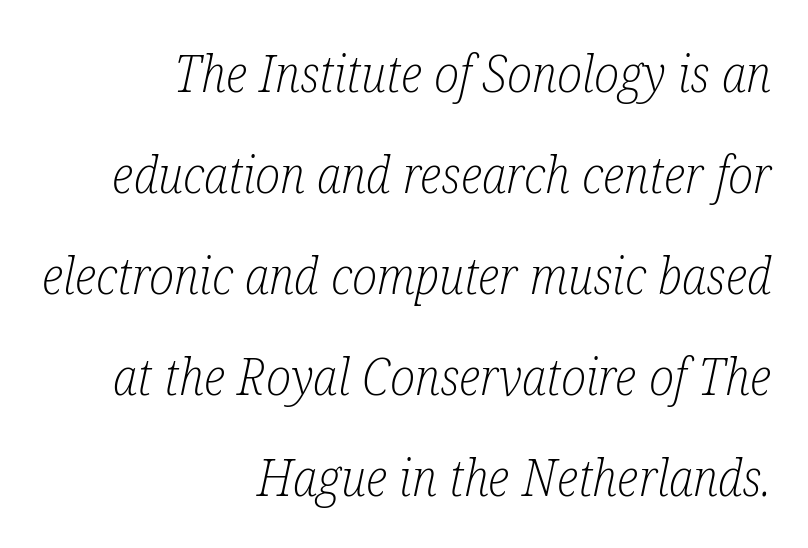
The image shows 51 px light, condensed serif type, italic (leaning right); set right-aligned, loose line spacing (1.98x), normal letter spacing, not underlined; low stroke contrast and a medium x-height.
